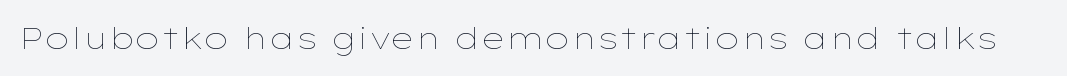
Note the varied advance widths — an 'i' is clearly narrower than an 'm'. Type without underlining. Every stem runs plumb, perpendicular to the baseline. Is this a heavy cut? Hardly; it is regular or lighter. A typesetter would call this zero additional tracking.
